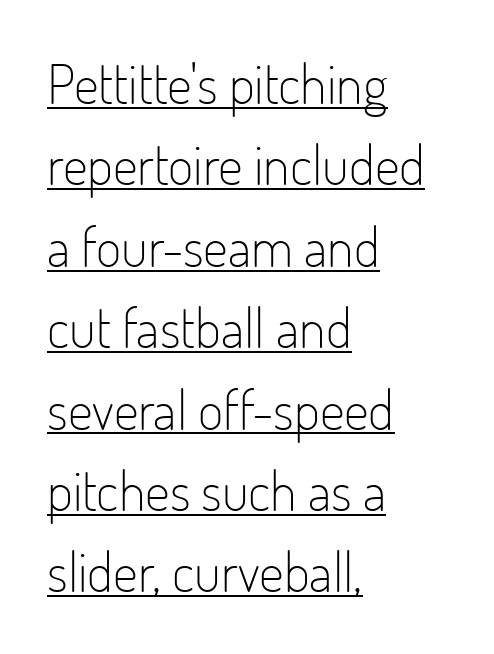
{"serif": "no", "italic": "no", "bold": "no", "weight": "light", "width": "condensed", "stroke_contrast": "low", "x_height": "small", "monospaced": "no", "underline": "yes", "align": "left", "line_spacing": "normal", "line_spacing_ratio": 1.48, "letter_spacing": "normal", "letter_spacing_em": 0.0, "glyph_px": 55}
